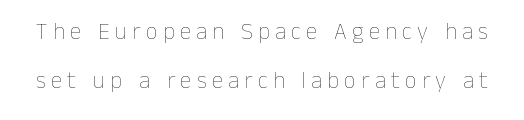
Here the glyphs are tracked loosely, breaking word shapes into spaced letters. Unbolded letterforms with no extra heft. The designer dialed line spacing up above the default. This sample uses an upright cut, with every glyph sitting square on the baseline.
